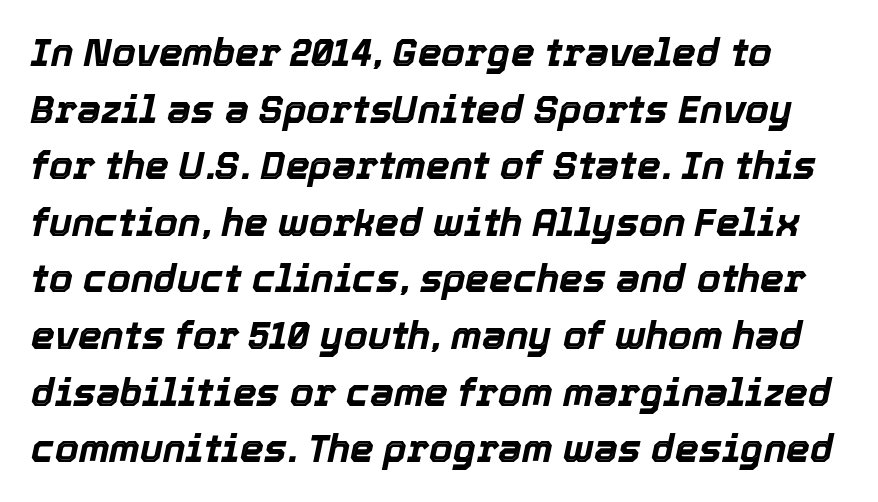
Tracking here is standard; glyphs follow each other at the usual distance. Think of a printed novel: that variable character pitch is what you see here. A bare baseline throughout the passage. This sample keeps an unexceptional amount of space between lines.
